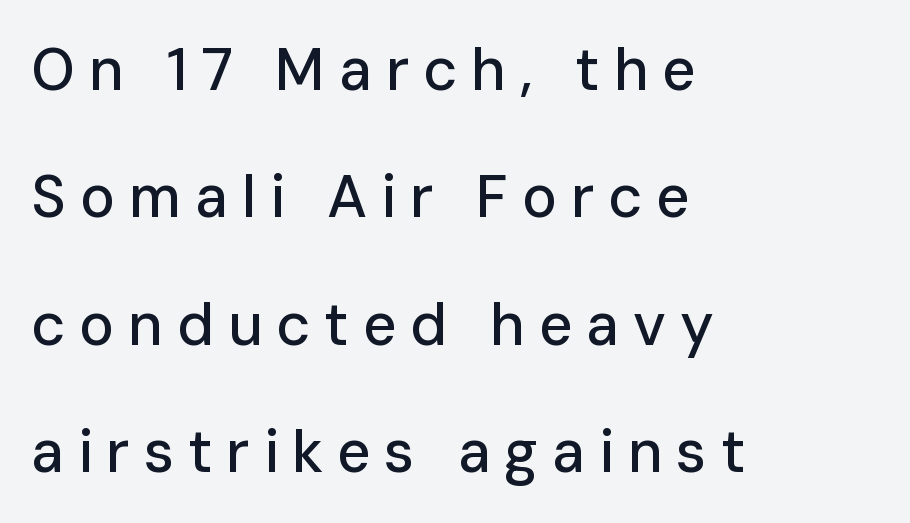
The image shows 59 px sans-serif type, upright; set left-aligned, loose line spacing (2.16x), unusually wide letter spacing (+0.23 em), not underlined; low stroke contrast and a medium x-height.
